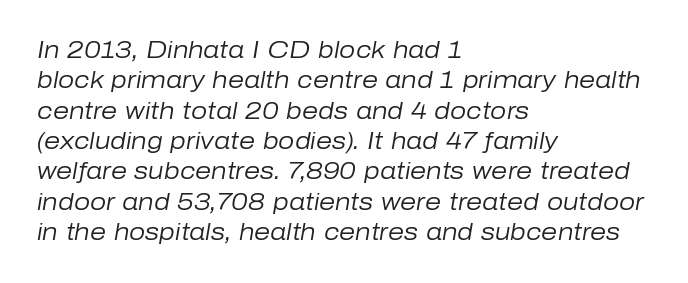
Q: Is the text bold? A: No.
Q: Is the text italic (slanted)? A: Yes, it leans right by about 10 degrees.
Q: Is the text underlined? A: No.
Q: How is the paragraph aligned? A: Left-aligned.
Q: Is the spacing between letters normal or unusually wide? A: Normal.
Q: Is the spacing between lines tight, normal or loose? A: Normal.
